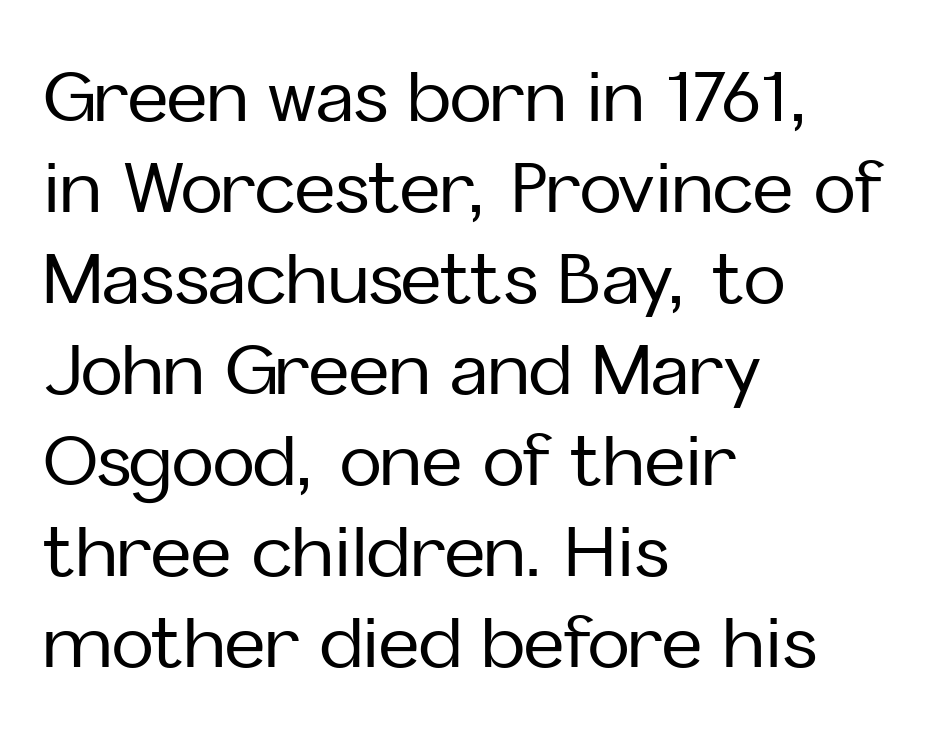
The image shows 70 px sans-serif type, upright; set left-aligned, normal line spacing (1.3x), normal letter spacing, not underlined; low stroke contrast and a medium x-height.
